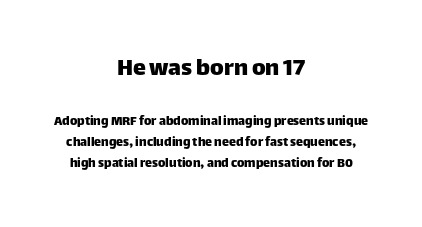
The passage shown has conventional tracking throughout. Compare the two chunks: the upper has the greater cap height. Notice how the passage keeps no hard edge, just a central spine. Posture: straight, roman, zero tilt. The baseline area is clear.
